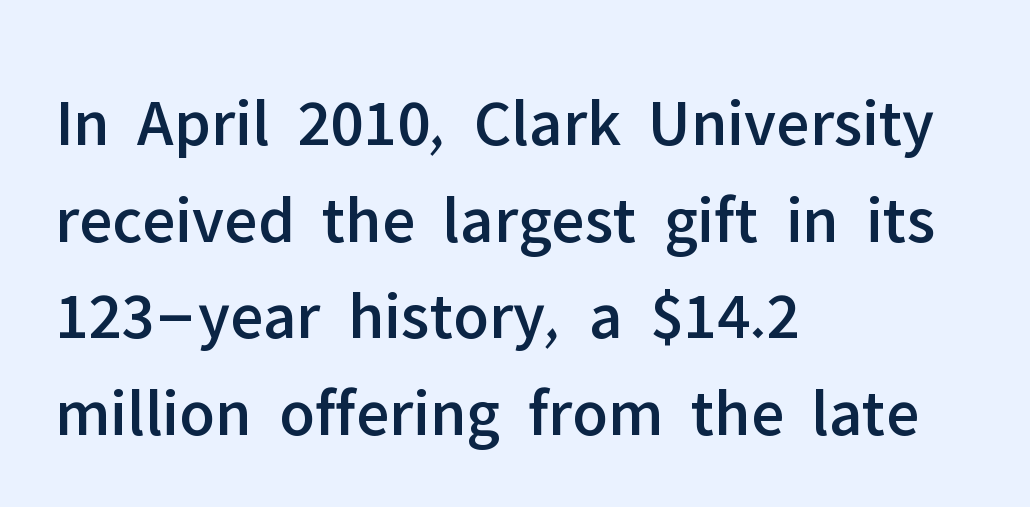
{"serif": "no", "italic": "no", "width": "normal", "stroke_contrast": "low", "x_height": "medium", "monospaced": "no", "underline": "no", "align": "left", "line_spacing": "normal", "line_spacing_ratio": 1.42, "letter_spacing": "normal", "letter_spacing_em": 0.0, "glyph_px": 68}
